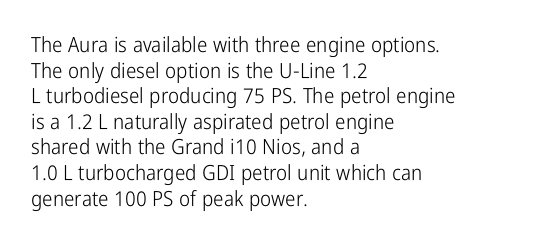
Does extra space separate the letters? No, they use regular spacing. The passage is arranged the way most books set body copy — flush left. The area under the type is left untouched. The face looks like a standard text weight, possibly lighter. Notice how the stems are strictly vertical — no italics here.
